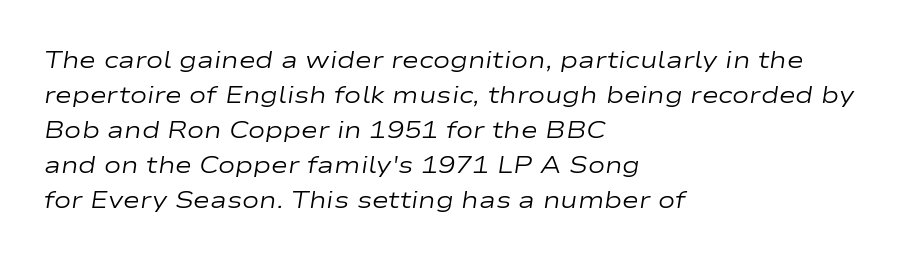
The lines in this sample share a left origin and differ only in where they stop. The specimen reads as italic at a glance. Ink coverage per letter is moderate at most. Glyph-to-glyph distance matches everyday printed text. Regarding leading, the lines here are spaced in the standard way.
